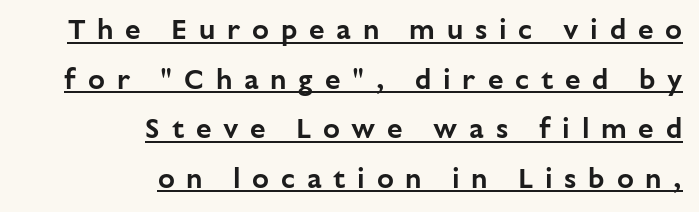
{"serif": "no", "italic": "no", "width": "normal", "stroke_contrast": "low", "x_height": "medium", "monospaced": "no", "underline": "yes", "align": "right", "line_spacing_ratio": 1.77, "letter_spacing": "wide", "letter_spacing_em": 0.42, "glyph_px": 28}
